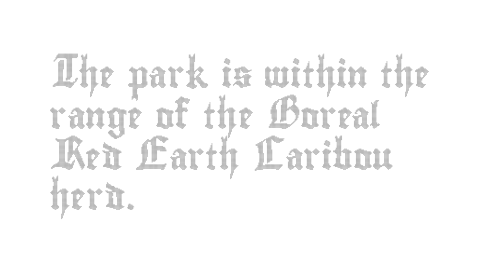
{"italic": "no", "underline": "no", "align": "left", "line_spacing": "normal", "line_spacing_ratio": 1.57, "letter_spacing": "normal", "letter_spacing_em": 0.0, "glyph_px": 26}
